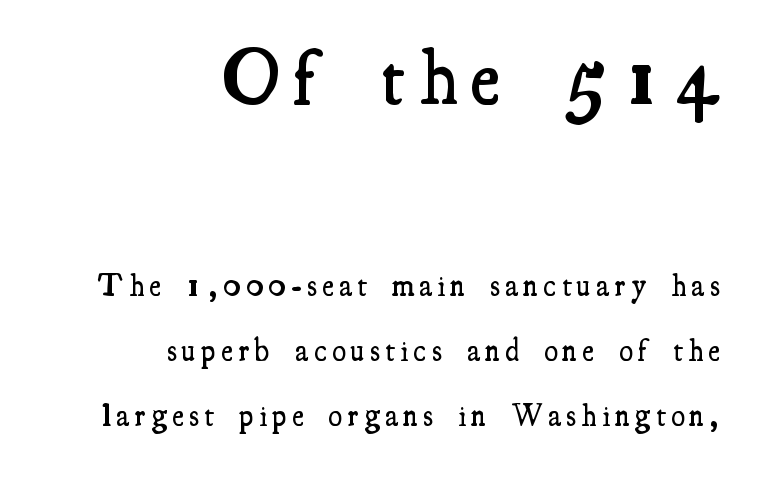
{"serif": "yes", "italic": "no", "bold": "semi", "weight": "semibold", "width": "condensed", "stroke_contrast": "medium", "x_height": "small", "monospaced": "no", "underline": "no", "align": "right", "line_spacing": "loose", "line_spacing_ratio": 2.1, "larger_block": "first", "size_ratio": 2.52, "glyph_px": 78}
